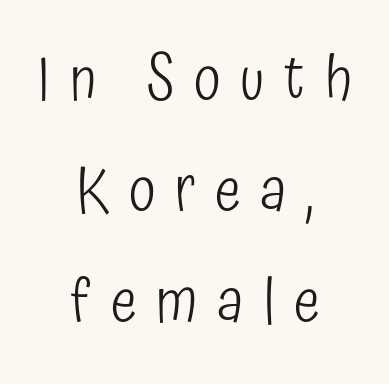
The image shows 62 px light, condensed sans-serif type, upright; set centered, line spacing 1.79x, unusually wide letter spacing (+0.31 em), not underlined; low stroke contrast and a medium x-height.
